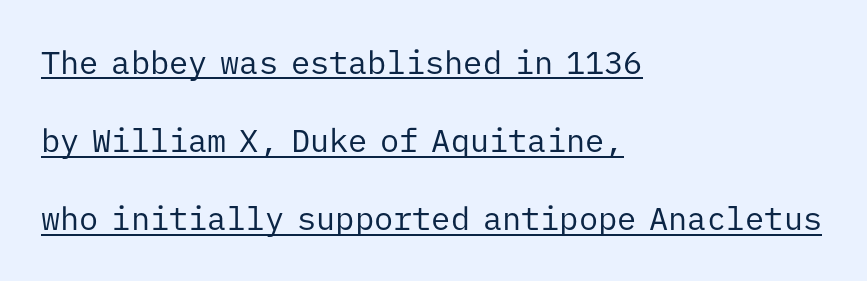
Do the characters align in a grid? Yes, the font is monospaced. Examine the stroke ends and you'll find no serifs. Visually the block forms a straight wall on the left and a jagged coastline on the right. Vertical spacing — loose.
